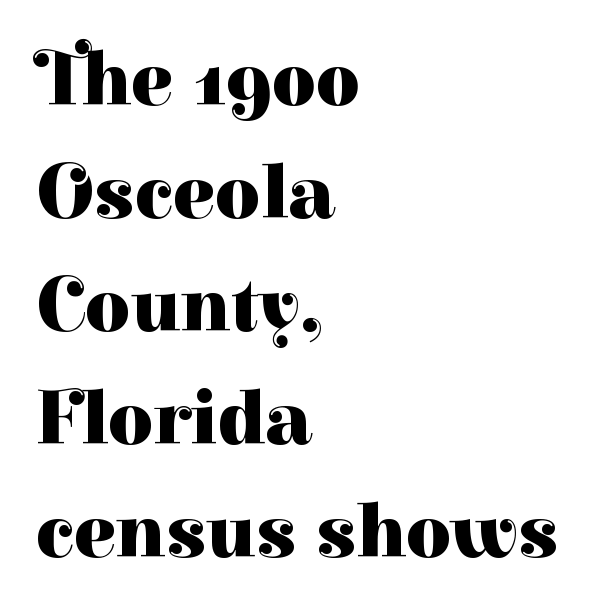
A typesetter would call this proportional, since set widths differ per character. The text was rendered using a seriffed face with decorative stroke endings. Tracking value appears to be zero — textbook default spacing. Plenty of ink on the page — the face is bold.
